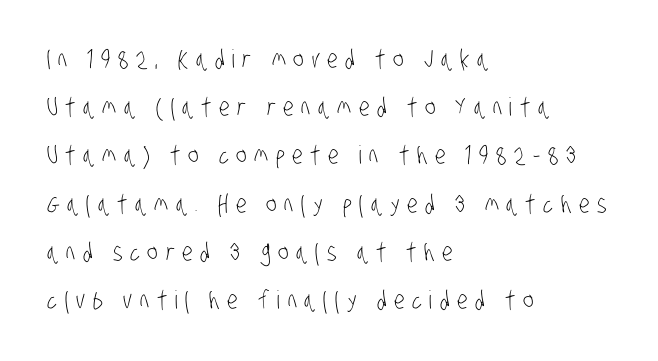
{"bold": "no", "underline": "no", "align": "left", "line_spacing": "loose", "line_spacing_ratio": 1.93, "letter_spacing": "wide", "letter_spacing_em": 0.3, "glyph_px": 25}
